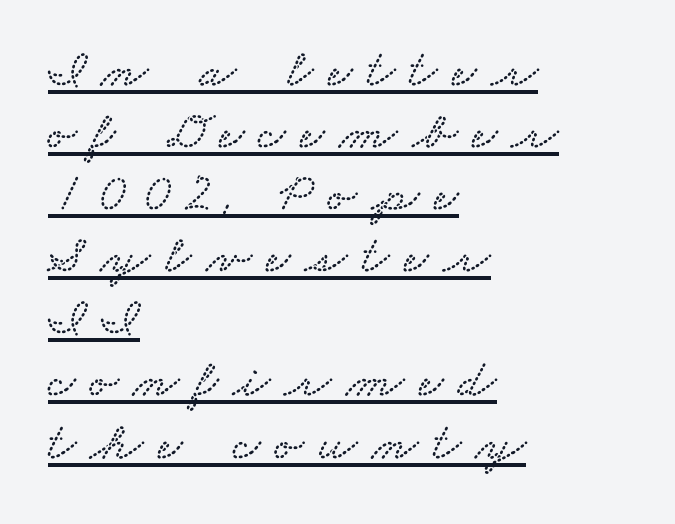
The image shows 54 px wide serif type; set left-aligned, tight line spacing (1.15x), unusually wide letter spacing (+0.27 em), underlined; low stroke contrast and a small x-height.
